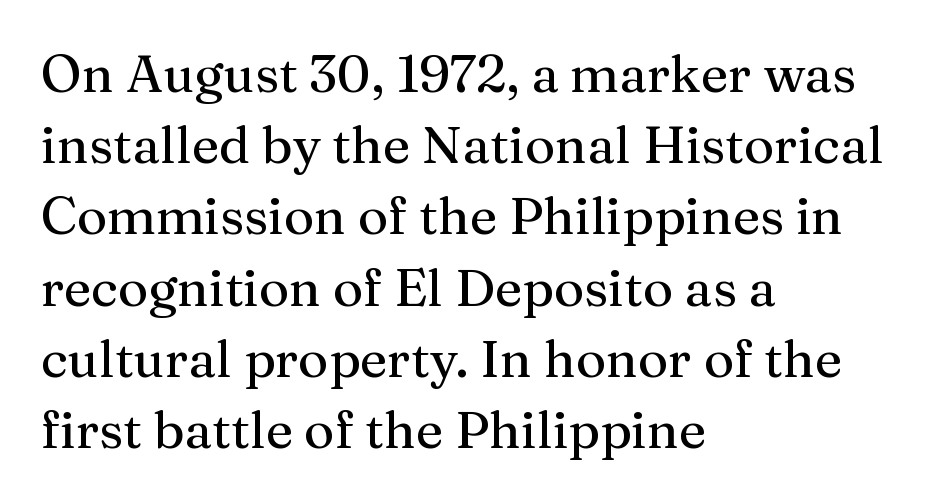
The lettering holds an erect, upright posture throughout. Vertically, the passage feels balanced, rows spaced as you'd expect. The glyphs in this specimen are seriffed. Nobody drew a line under any word here. Left-aligned paragraph, ragged on the right. Tracking value appears to be zero — textbook default spacing.
